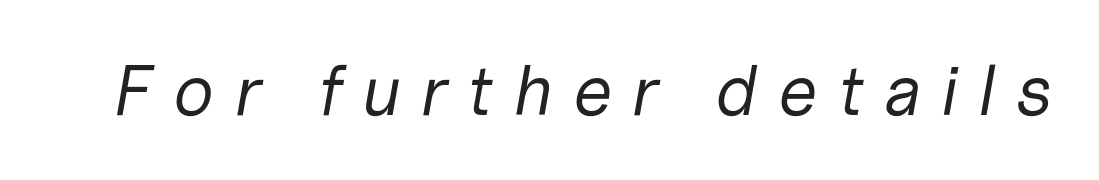
Q: Is the text bold? A: No.
Q: Is the text italic (slanted)? A: Yes, it leans right by about 10 degrees.
Q: Is the text underlined? A: No.
Q: Is the spacing between letters normal or unusually wide? A: Unusually wide.
Q: Width (condensed, normal, or wide)? A: Normal.
Q: Stroke contrast? A: Low.
Q: x-height? A: Medium.
Q: Monospaced? A: No.
